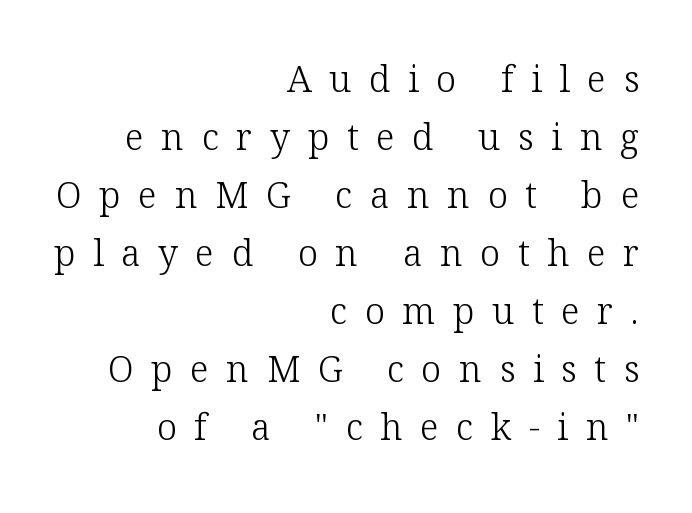
Q: Is the text bold? A: No.
Q: Is the text italic (slanted)? A: No, it is upright.
Q: Is the typeface a serif or a sans-serif typeface? A: Serif.
Q: Is the text underlined? A: No.
Q: How is the paragraph aligned? A: Right-aligned.
Q: Is the spacing between letters normal or unusually wide? A: Unusually wide.
Q: Is the spacing between lines tight, normal or loose? A: Normal.
Q: Width (condensed, normal, or wide)? A: Normal.
Q: Stroke contrast? A: Low.
Q: x-height? A: Medium.
Q: Monospaced? A: No.
